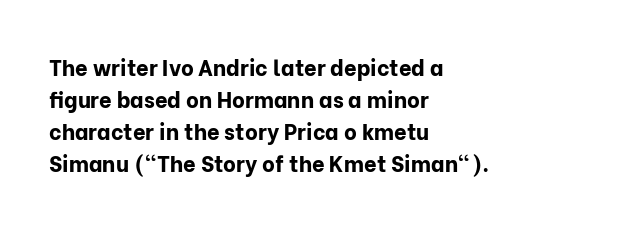
The image shows 22 px bold type, upright; set left-aligned, normal line spacing (1.45x), normal letter spacing, not underlined.
